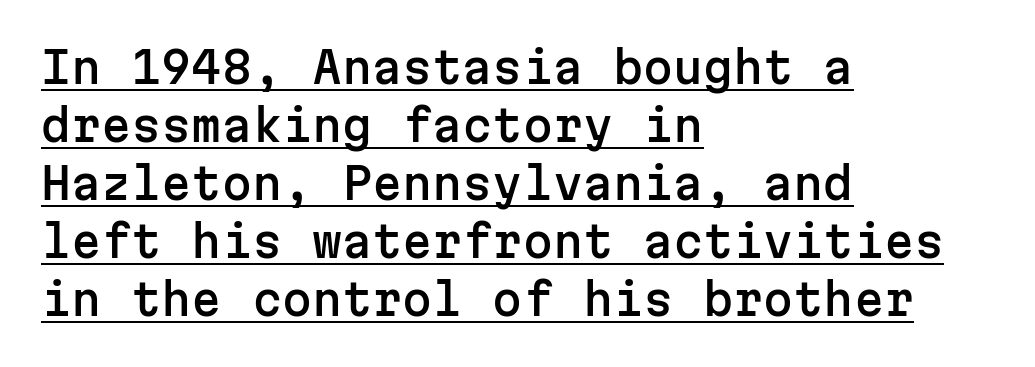
Q: Is the text italic (slanted)? A: No, it is upright.
Q: Is the typeface a serif or a sans-serif typeface? A: Sans-serif.
Q: Is the text underlined? A: Yes.
Q: How is the paragraph aligned? A: Left-aligned.
Q: Is the spacing between letters normal or unusually wide? A: Normal.
Q: Is the spacing between lines tight, normal or loose? A: Normal.
Q: Width (condensed, normal, or wide)? A: Normal.
Q: Stroke contrast? A: Low.
Q: x-height? A: Medium.
Q: Monospaced? A: Yes.
